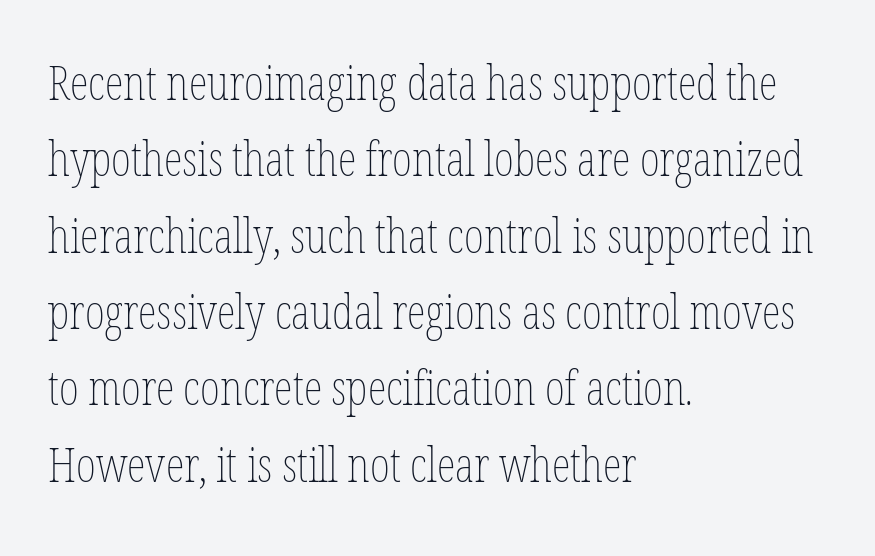
{"italic": "no", "bold": "no", "weight": "thin", "width": "condensed", "stroke_contrast": "low", "x_height": "medium", "monospaced": "no", "underline": "no", "align": "left", "line_spacing": "normal", "line_spacing_ratio": 1.59, "letter_spacing": "normal", "letter_spacing_em": 0.0, "glyph_px": 48}
